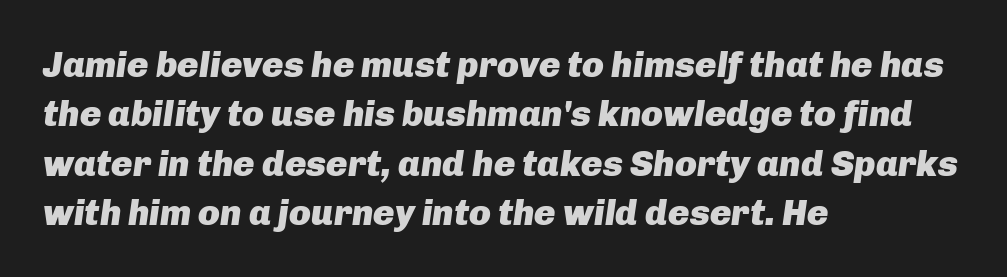
The image shows 36 px heavy type, italic (leaning right); set left-aligned, normal line spacing (1.37x), normal letter spacing, not underlined; low stroke contrast and a medium x-height.
